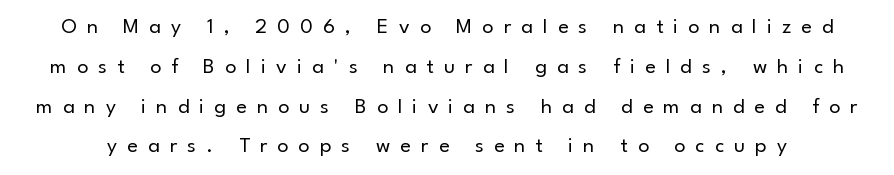
This reads as an unemphasized weight, regular at the heaviest. The letterforms stand isolated, each surrounded by extra space. Bare-footed words on every line. The font's upright variant was chosen for this text.
